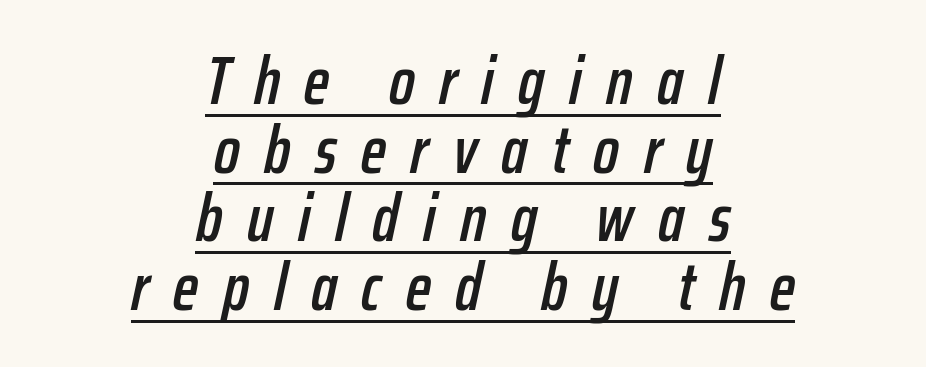
{"italic": "yes", "lean": "right", "slant_degrees": 12, "width": "condensed", "stroke_contrast": "low", "x_height": "medium", "monospaced": "no", "underline": "yes", "align": "center", "line_spacing": "tight", "line_spacing_ratio": 1.01, "letter_spacing": "wide", "letter_spacing_em": 0.36, "glyph_px": 68}
